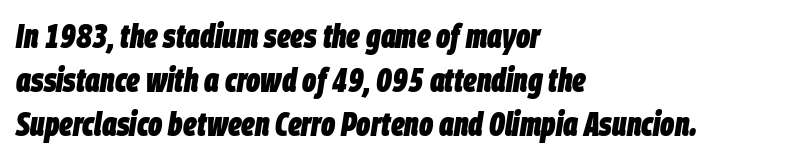
The image shows 33 px heavy, condensed type, italic (leaning right); set left-aligned, normal line spacing (1.34x), normal letter spacing, not underlined; low stroke contrast and a large x-height.
